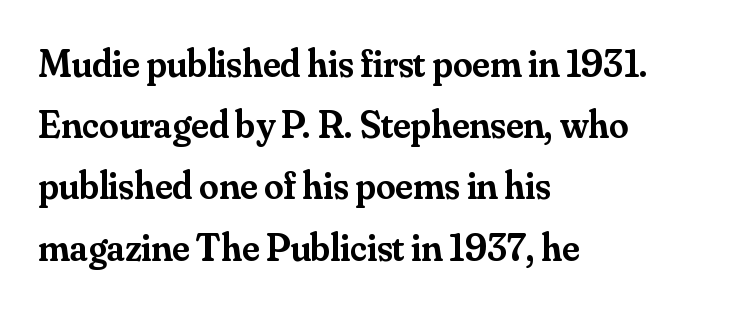
The image shows 39 px semibold serif type, upright; set left-aligned, normal line spacing (1.57x), normal letter spacing, not underlined; medium stroke contrast and a small x-height.
